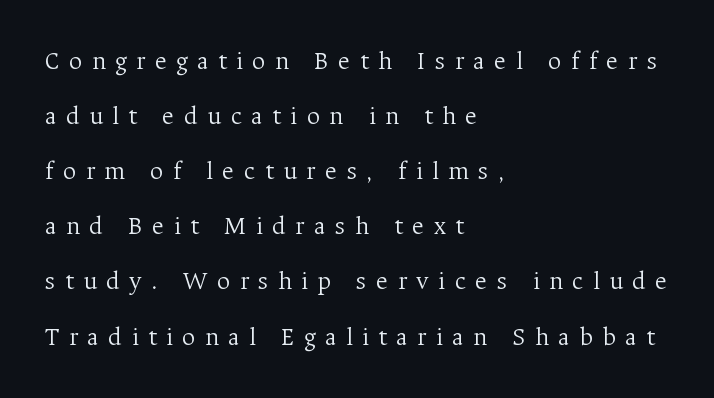
Q: Is the text bold? A: No.
Q: Is the text italic (slanted)? A: No, it is upright.
Q: Is the text underlined? A: No.
Q: How is the paragraph aligned? A: Left-aligned.
Q: Is the spacing between letters normal or unusually wide? A: Unusually wide.
Q: Is the spacing between lines tight, normal or loose? A: Loose.
